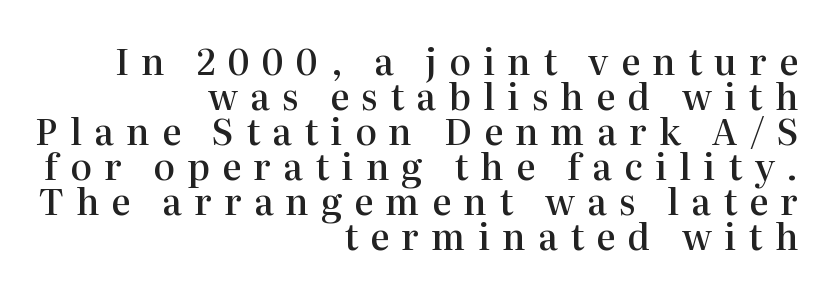
On the weight axis this lands at semibold, roughly 600. This sample is right-justified, so line beginnings fall wherever the words allow. Each word looks stretched out because of the extra space between its letters. Varying glyph widths throughout — classic text-font behaviour.
